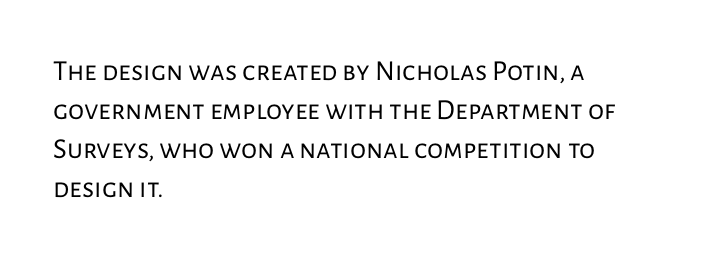
{"serif": "no", "italic": "no", "bold": "no", "weight": "regular", "width": "normal", "stroke_contrast": "low", "x_height": "medium", "monospaced": "no", "underline": "no", "align": "left", "line_spacing": "normal", "line_spacing_ratio": 1.35, "letter_spacing": "normal", "letter_spacing_em": 0.0, "glyph_px": 29}
